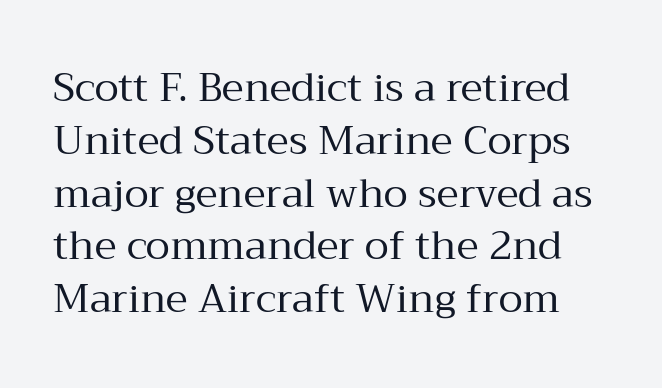
{"serif": "yes", "italic": "no", "bold": "no", "weight": "regular", "width": "normal", "stroke_contrast": "medium", "x_height": "medium", "monospaced": "no", "underline": "no", "line_spacing": "normal", "line_spacing_ratio": 1.32, "letter_spacing": "normal", "letter_spacing_em": 0.0, "glyph_px": 40}
